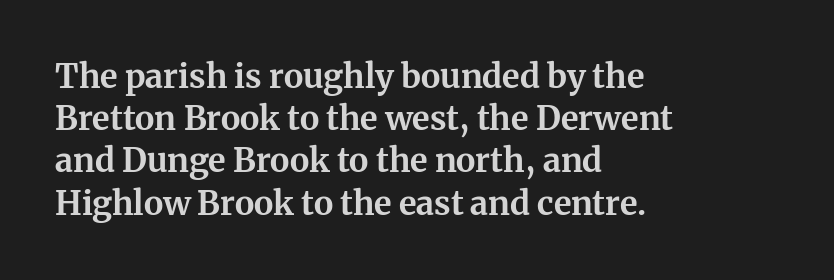
{"serif": "yes", "italic": "no", "bold": "yes", "weight": "bold", "width": "normal", "stroke_contrast": "medium", "x_height": "medium", "monospaced": "no", "underline": "no", "align": "left", "line_spacing": "normal", "line_spacing_ratio": 1.28, "letter_spacing": "normal", "letter_spacing_em": 0.0, "glyph_px": 33}
